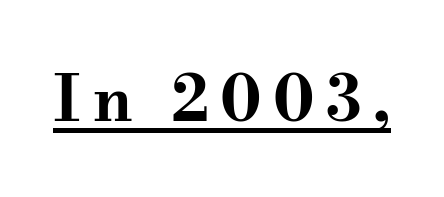
The image shows 63 px bold, wide serif type, upright; set underlined; medium stroke contrast and a small x-height.
